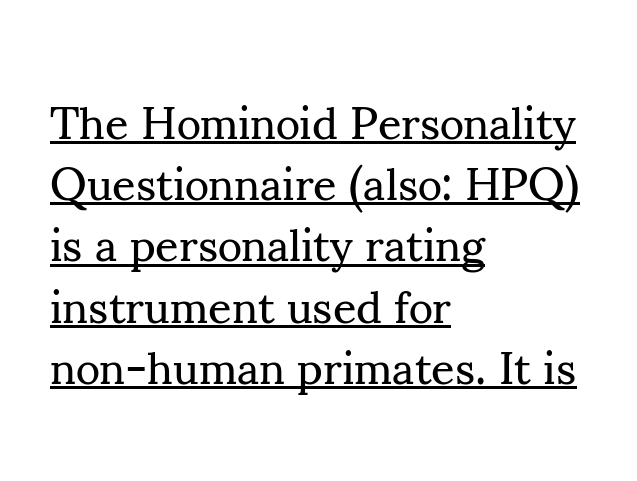
Q: Is the text bold? A: No.
Q: Is the text italic (slanted)? A: No, it is upright.
Q: Is the typeface a serif or a sans-serif typeface? A: Serif.
Q: Is the text underlined? A: Yes.
Q: How is the paragraph aligned? A: Left-aligned.
Q: Is the spacing between letters normal or unusually wide? A: Normal.
Q: Is the spacing between lines tight, normal or loose? A: Normal.
Q: Width (condensed, normal, or wide)? A: Normal.
Q: Stroke contrast? A: Medium.
Q: x-height? A: Small.
Q: Monospaced? A: No.
